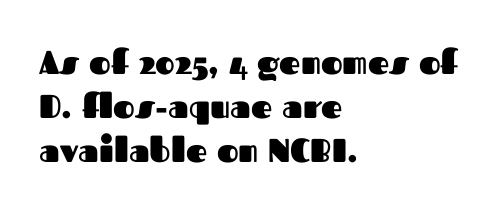
Q: Is the text bold? A: Yes.
Q: Is the text italic (slanted)? A: No, it is upright.
Q: Is the typeface a serif or a sans-serif typeface? A: Sans-serif.
Q: Is the text underlined? A: No.
Q: How is the paragraph aligned? A: Left-aligned.
Q: Is the spacing between letters normal or unusually wide? A: Normal.
Q: Is the spacing between lines tight, normal or loose? A: Normal.
Q: Width (condensed, normal, or wide)? A: Normal.
Q: Stroke contrast? A: Medium.
Q: x-height? A: Medium.
Q: Monospaced? A: No.
